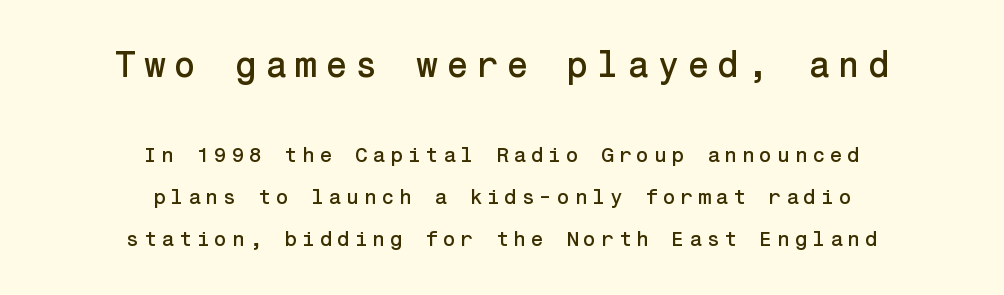
Visually the block forms a symmetrical silhouette, jagged on both flanks. Has an underline been added? It has not. Widely set lines give the paragraph a tall, airy silhouette. The font's upright variant was chosen for this text.
